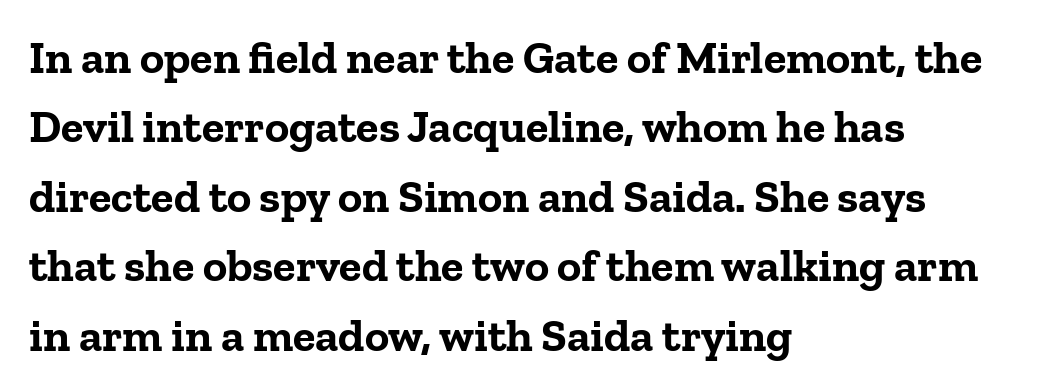
Q: Is the text bold? A: Yes.
Q: Is the text italic (slanted)? A: No, it is upright.
Q: Is the typeface a serif or a sans-serif typeface? A: Serif.
Q: Is the text underlined? A: No.
Q: How is the paragraph aligned? A: Left-aligned.
Q: Is the spacing between letters normal or unusually wide? A: Normal.
Q: Is the spacing between lines tight, normal or loose? A: Normal.
Q: Width (condensed, normal, or wide)? A: Normal.
Q: Stroke contrast? A: Low.
Q: x-height? A: Medium.
Q: Monospaced? A: No.
